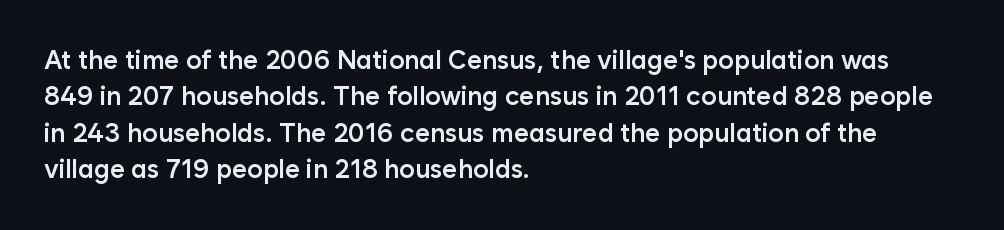
The image shows 26 px text type, upright; set left-aligned, normal line spacing (1.4x), normal letter spacing, not underlined.
